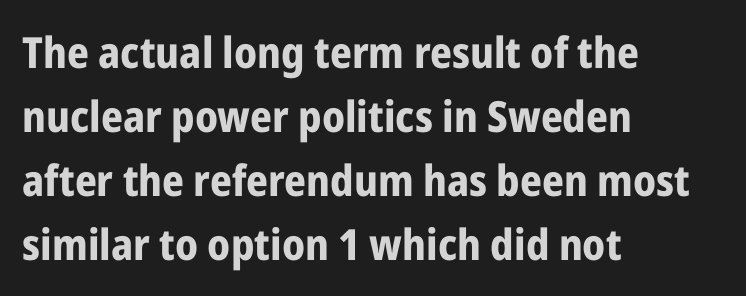
The image shows 43 px bold, condensed sans-serif type, upright; set left-aligned, normal line spacing (1.49x), normal letter spacing, not underlined; low stroke contrast and a medium x-height.
